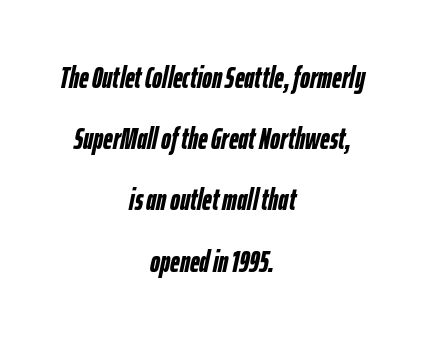
The image shows 30 px semibold, condensed type, italic (leaning right); set centered, loose line spacing (2.04x), normal letter spacing, not underlined; low stroke contrast and a medium x-height.
